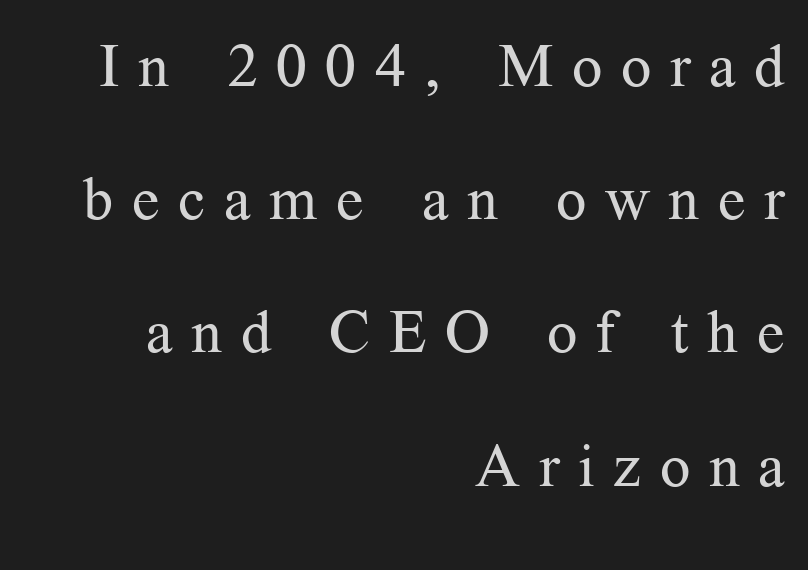
The image shows 60 px regular-weight serif type, upright; set right-aligned, loose line spacing (2.22x), unusually wide letter spacing (+0.31 em), not underlined; medium stroke contrast and a medium x-height.
